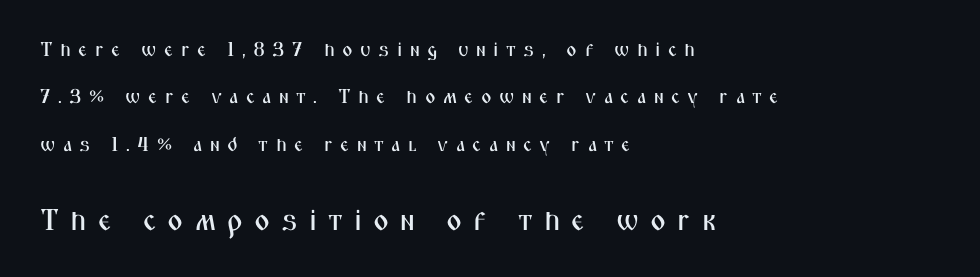
Q: Is the text italic (slanted)? A: No, it is upright.
Q: Is the typeface a serif or a sans-serif typeface? A: Sans-serif.
Q: Is the text underlined? A: No.
Q: How is the paragraph aligned? A: Left-aligned.
Q: Is the spacing between letters normal or unusually wide? A: Unusually wide.
Q: Is the spacing between lines tight, normal or loose? A: Loose.
Q: Which block of text is set in a larger size, the first (top) or the second (bottom)? A: The second (bottom) one.
Q: Width (condensed, normal, or wide)? A: Condensed.
Q: Stroke contrast? A: Medium.
Q: x-height? A: Medium.
Q: Monospaced? A: No.
